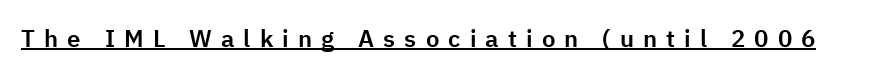
The image shows 24 px text type, upright; set unusually wide letter spacing (+0.38 em), underlined.
